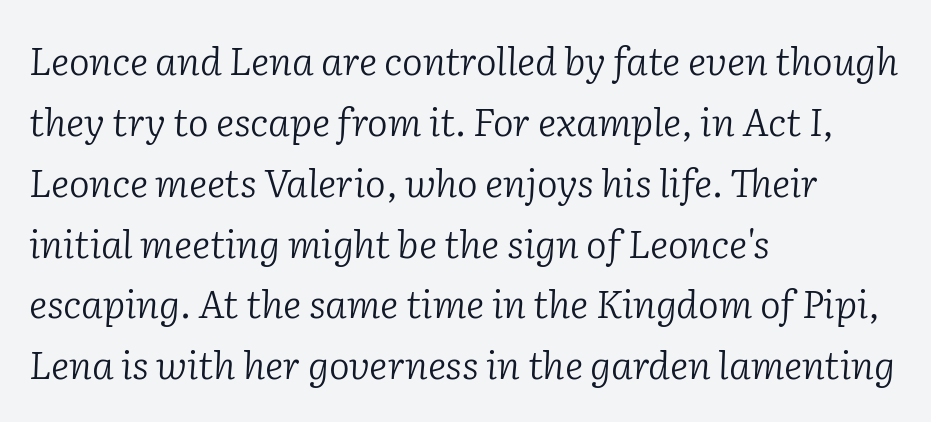
{"serif": "yes", "italic": "yes", "lean": "right", "slant_degrees": 2, "bold": "no", "weight": "light", "width": "normal", "stroke_contrast": "low", "x_height": "medium", "monospaced": "no", "underline": "no", "align": "left", "line_spacing": "normal", "line_spacing_ratio": 1.56, "letter_spacing": "normal", "letter_spacing_em": 0.0, "glyph_px": 39}
